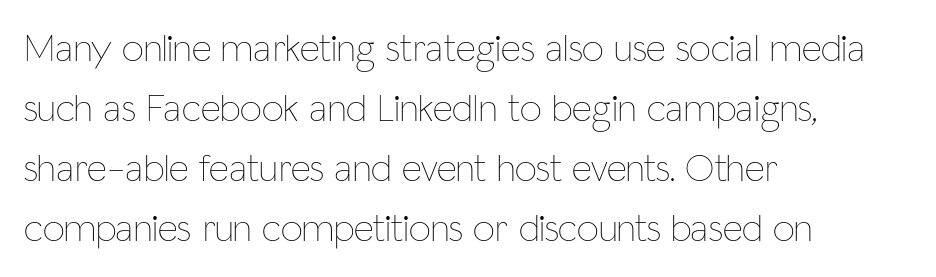
Q: Is the text bold? A: No.
Q: Is the text italic (slanted)? A: No, it is upright.
Q: Is the text underlined? A: No.
Q: How is the paragraph aligned? A: Left-aligned.
Q: Is the spacing between letters normal or unusually wide? A: Normal.
Q: Is the spacing between lines tight, normal or loose? A: Normal.
Q: Width (condensed, normal, or wide)? A: Condensed.
Q: Stroke contrast? A: Low.
Q: x-height? A: Medium.
Q: Monospaced? A: No.
